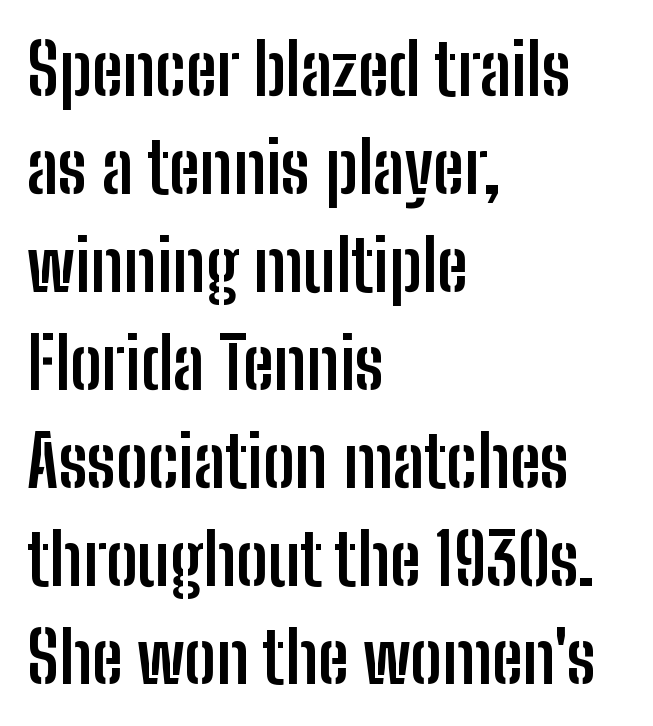
Q: Is the text bold? A: Yes.
Q: Is the text italic (slanted)? A: No, it is upright.
Q: Is the typeface a serif or a sans-serif typeface? A: Sans-serif.
Q: Is the text underlined? A: No.
Q: How is the paragraph aligned? A: Left-aligned.
Q: Is the spacing between letters normal or unusually wide? A: Normal.
Q: Is the spacing between lines tight, normal or loose? A: Normal.
Q: Width (condensed, normal, or wide)? A: Condensed.
Q: Stroke contrast? A: Low.
Q: x-height? A: Medium.
Q: Monospaced? A: No.
